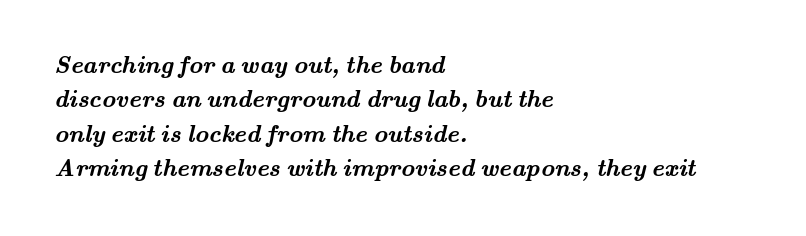
The image shows 24 px bold type; set left-aligned, normal line spacing (1.43x), normal letter spacing, not underlined.
